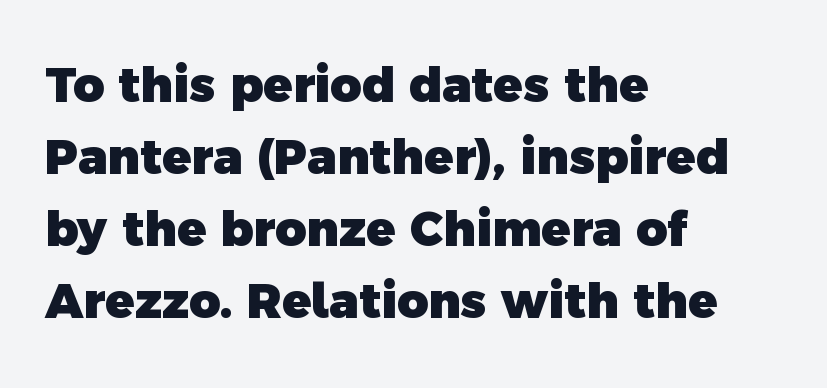
The image shows 48 px heavy sans-serif type; set left-aligned, normal line spacing (1.5x), normal letter spacing, not underlined; a medium x-height.
